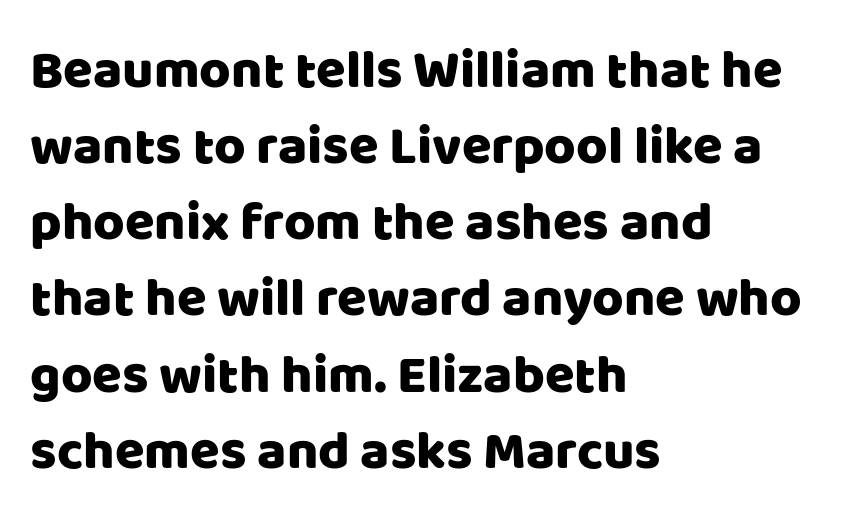
The image shows 54 px sans-serif type, upright; set left-aligned, normal line spacing (1.41x), normal letter spacing, not underlined; low stroke contrast and a large x-height.
